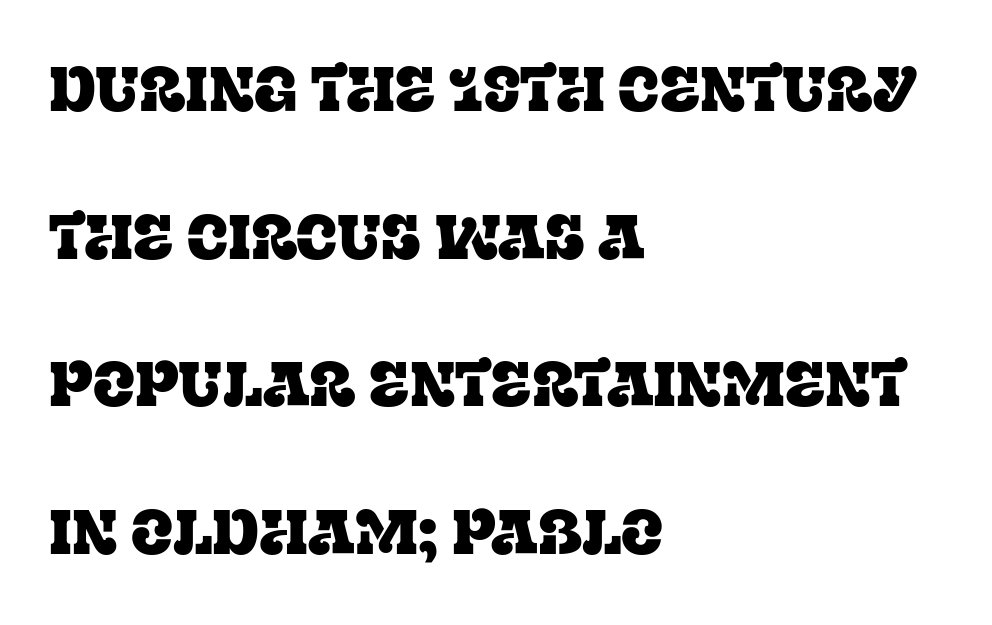
The image shows 62 px serif type, upright; set left-aligned, loose line spacing (2.38x), normal letter spacing, not underlined; low stroke contrast and a large x-height.
